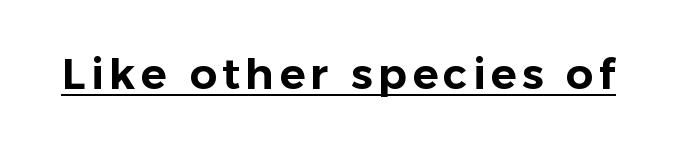
Every word sits above its own underline. Style check: upright. Examine the stroke ends and you'll find no serifs. Think of a printed novel: that variable character pitch is what you see here.
